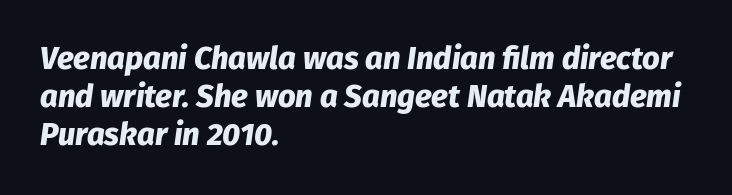
{"italic": "yes", "lean": "right", "slant_degrees": 8, "bold": "yes", "weight": "heavy", "width": "normal", "stroke_contrast": "low", "x_height": "medium", "monospaced": "no", "underline": "no", "align": "left", "line_spacing_ratio": 1.23, "letter_spacing": "normal", "letter_spacing_em": 0.0, "glyph_px": 31}
